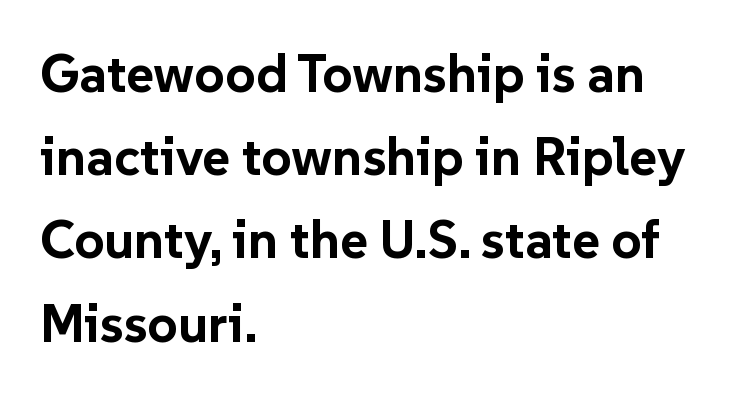
Q: Is the text bold? A: Yes.
Q: Is the text italic (slanted)? A: No, it is upright.
Q: Is the typeface a serif or a sans-serif typeface? A: Sans-serif.
Q: Is the text underlined? A: No.
Q: How is the paragraph aligned? A: Left-aligned.
Q: Is the spacing between letters normal or unusually wide? A: Normal.
Q: Is the spacing between lines tight, normal or loose? A: Normal.
Q: Width (condensed, normal, or wide)? A: Normal.
Q: Stroke contrast? A: Low.
Q: x-height? A: Medium.
Q: Monospaced? A: No.
